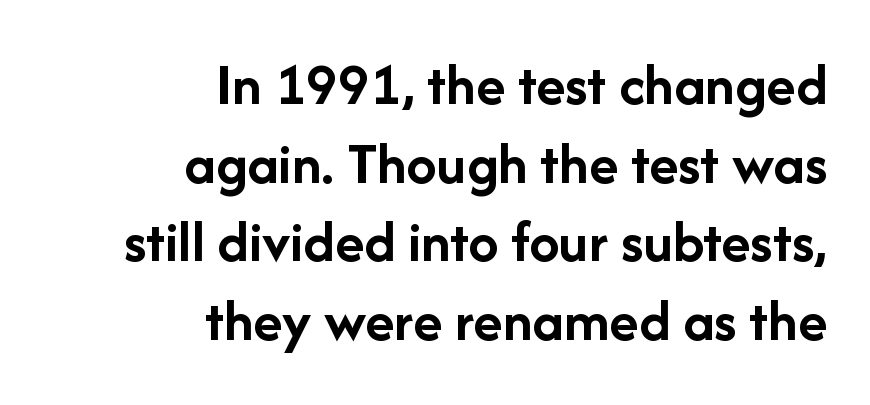
{"serif": "no", "italic": "no", "bold": "yes", "weight": "semibold", "width": "normal", "stroke_contrast": "low", "x_height": "medium", "monospaced": "no", "underline": "no", "align": "right", "line_spacing": "normal", "line_spacing_ratio": 1.29, "letter_spacing": "normal", "letter_spacing_em": 0.0, "glyph_px": 61}
